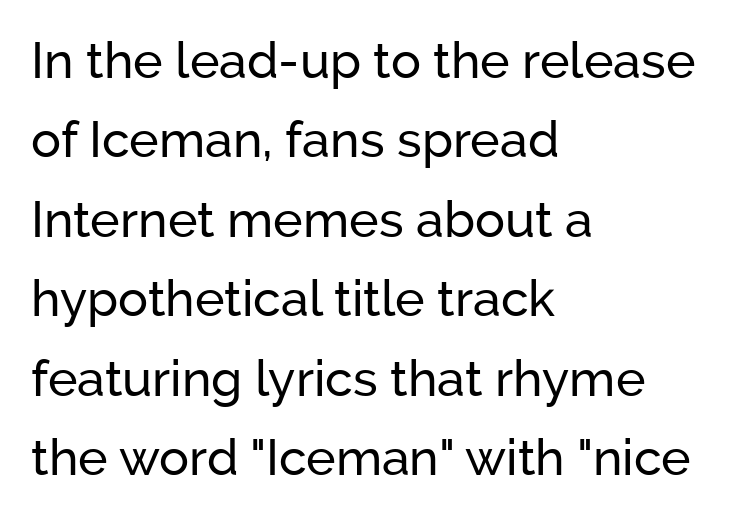
Which margin do the lines hug? The left one — the right edge is uneven. Regarding leading, the lines here are spaced in the standard way. Letterform terminals end flat and unadorned throughout the passage. The rendering keeps characters at their native spacing. Unlike italic type, these characters show no tilt at all. The passage shown is typed in a proportional face where columns would drift.
